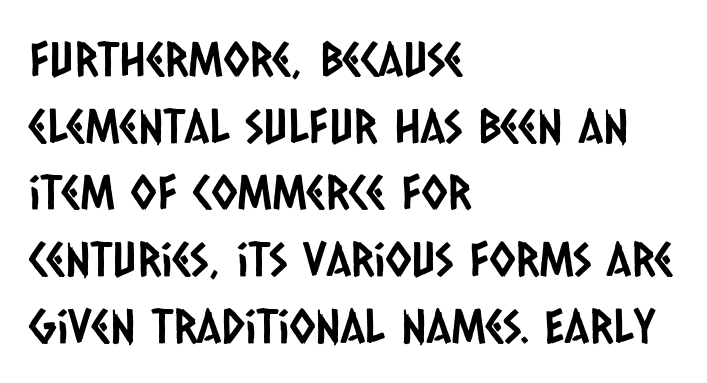
{"serif": "no", "width": "condensed", "stroke_contrast": "low", "x_height": "large", "monospaced": "no", "underline": "no", "align": "left", "line_spacing": "normal", "line_spacing_ratio": 1.42, "letter_spacing": "normal", "letter_spacing_em": 0.0, "glyph_px": 47}
